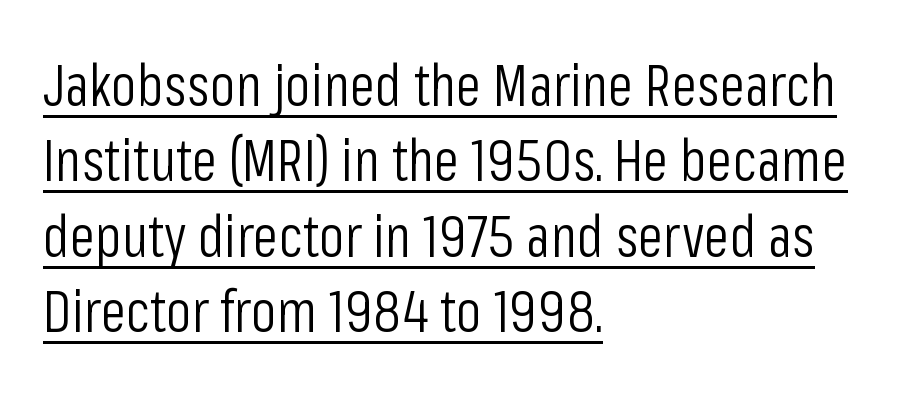
Q: Is the text bold? A: No.
Q: Is the text italic (slanted)? A: No, it is upright.
Q: Is the typeface a serif or a sans-serif typeface? A: Sans-serif.
Q: Is the text underlined? A: Yes.
Q: How is the paragraph aligned? A: Left-aligned.
Q: Is the spacing between letters normal or unusually wide? A: Normal.
Q: Is the spacing between lines tight, normal or loose? A: Normal.
Q: Width (condensed, normal, or wide)? A: Condensed.
Q: Stroke contrast? A: Low.
Q: x-height? A: Medium.
Q: Monospaced? A: No.
